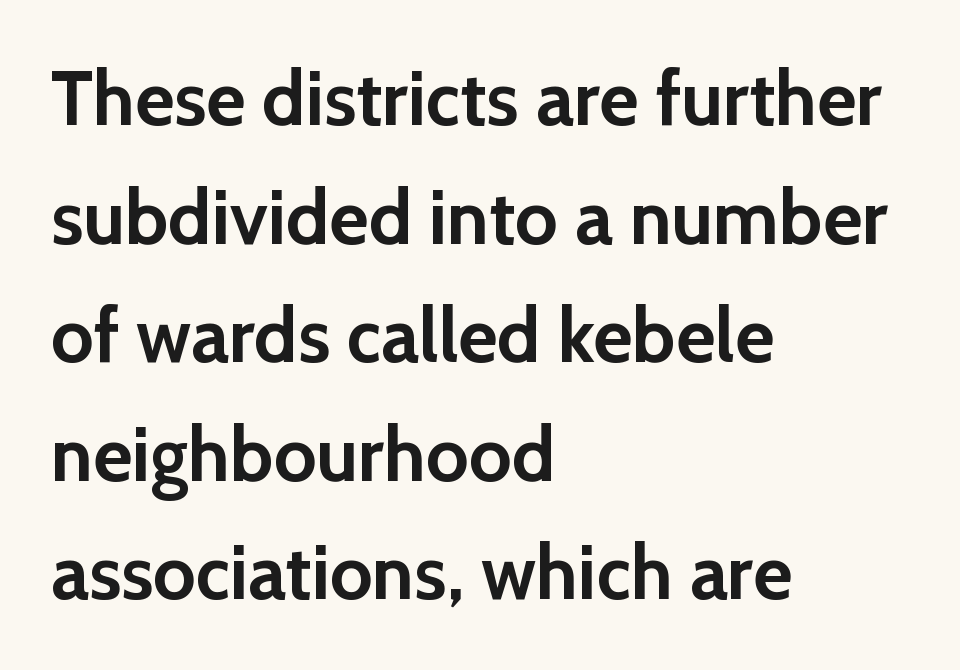
Q: Is the text bold? A: Yes.
Q: Is the text italic (slanted)? A: No, it is upright.
Q: Is the typeface a serif or a sans-serif typeface? A: Sans-serif.
Q: Is the text underlined? A: No.
Q: How is the paragraph aligned? A: Left-aligned.
Q: Is the spacing between letters normal or unusually wide? A: Normal.
Q: Is the spacing between lines tight, normal or loose? A: Normal.
Q: Width (condensed, normal, or wide)? A: Normal.
Q: x-height? A: Medium.
Q: Monospaced? A: No.
